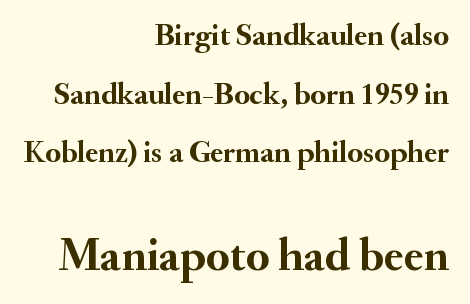
A typesetter would mark this as roman, not italic. On the weight axis this lands at bold, roughly 700. Has an underline been added? It has not. Observe the ordinary spacing: letters are neighbours, not strangers. A serif font was chosen for this passage.
